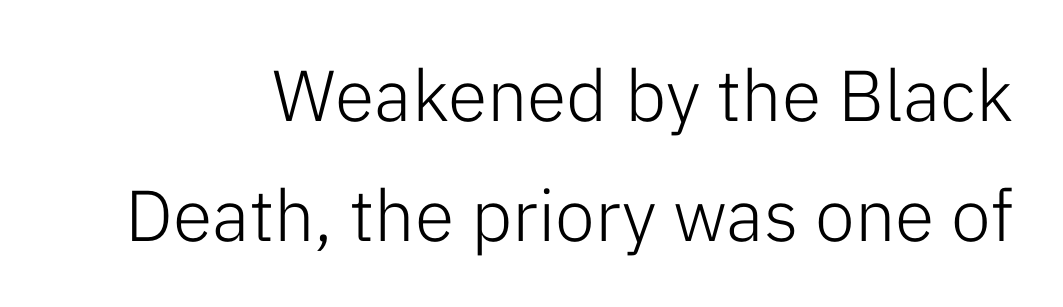
The image shows 72 px light sans-serif type, upright; set normal line spacing (1.66x), normal letter spacing, not underlined; low stroke contrast and a medium x-height.
